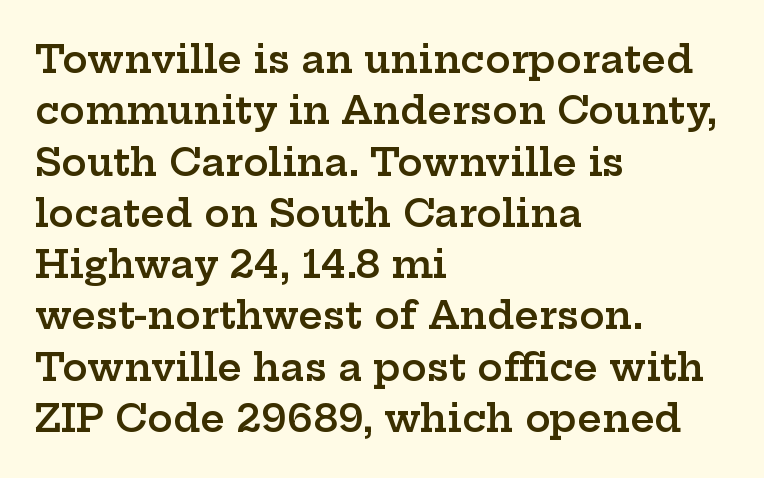
{"serif": "yes", "italic": "no", "bold": "semi", "weight": "semibold", "width": "wide", "stroke_contrast": "low", "x_height": "medium", "monospaced": "no", "underline": "no", "align": "left", "line_spacing": "normal", "line_spacing_ratio": 1.35, "letter_spacing": "normal", "letter_spacing_em": 0.0, "glyph_px": 38}
